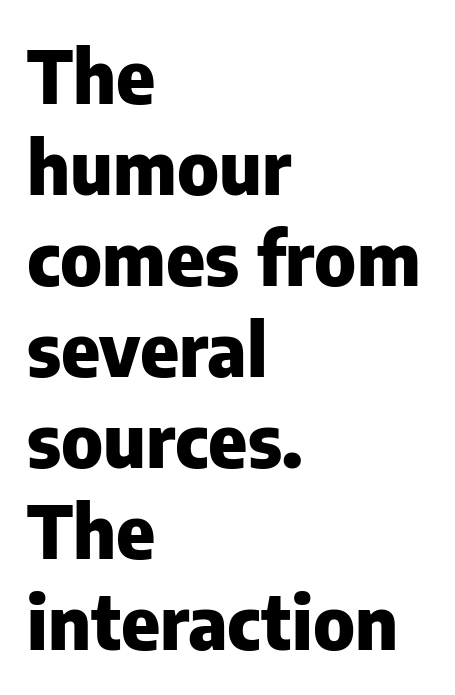
{"serif": "no", "italic": "no", "bold": "yes", "weight": "heavy", "width": "normal", "stroke_contrast": "low", "x_height": "medium", "monospaced": "no", "underline": "no", "align": "left", "line_spacing_ratio": 1.23, "letter_spacing": "normal", "letter_spacing_em": 0.0, "glyph_px": 74}
